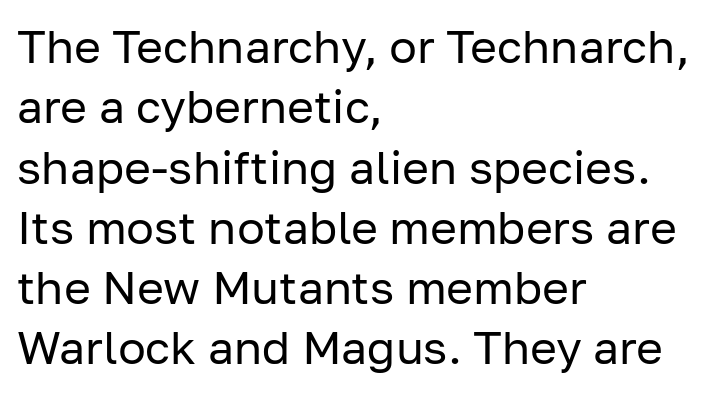
Only glyphs here, with clear space below each row. The lines in this sample share a left origin and differ only in where they stop. Designer's note — italics off, roman on. The rendering keeps characters at their native spacing. Think of a printed novel: that variable character pitch is what you see here. Notice how descenders clear the ascenders below comfortably — that's standard leading.
